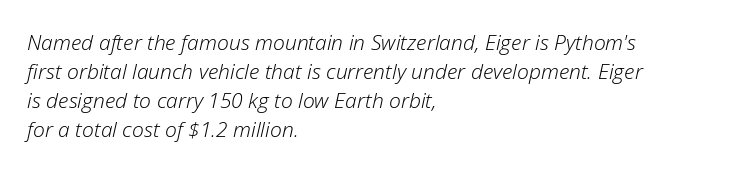
The image shows 21 px text type, italic (leaning right); set left-aligned, normal line spacing (1.38x), normal letter spacing, not underlined.
